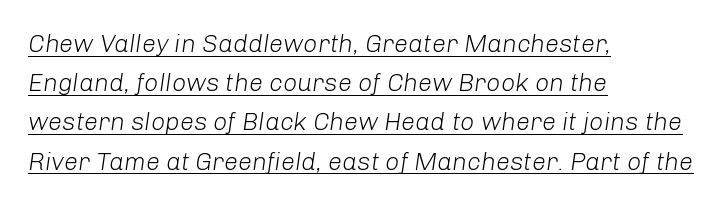
{"italic": "yes", "lean": "right", "slant_degrees": 8, "bold": "no", "underline": "yes", "align": "left", "line_spacing": "normal", "line_spacing_ratio": 1.57, "letter_spacing": "normal", "letter_spacing_em": 0.0, "glyph_px": 25}
